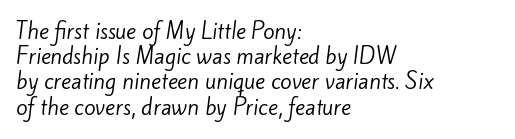
The image shows 21 px text type; set left-aligned, line spacing 1.2x, normal letter spacing, not underlined.
